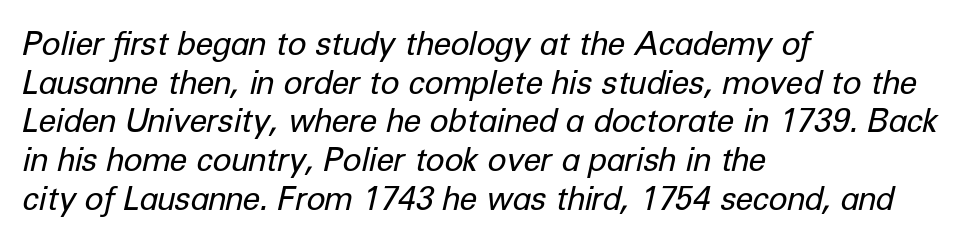
One-word summary of the alignment: left. The cut favours lightness, reaching ordinary text weight at its darkest. You can tell it's italic because the verticals aren't actually vertical. The face used here is proportionally spaced, like ordinary book or web type. Glyph-to-glyph distance matches everyday printed text. Descenders are the only things crossing below the line.
